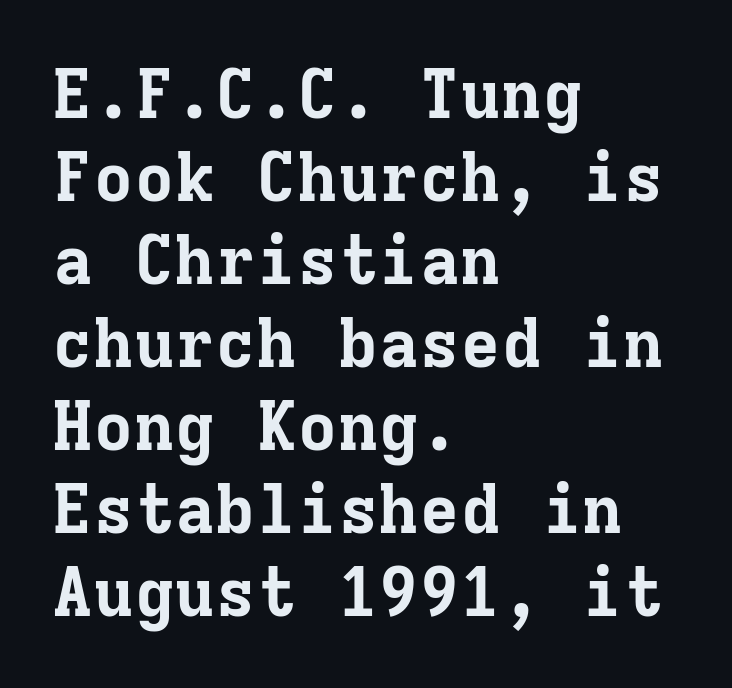
Q: Is the text bold? A: Yes.
Q: Is the text italic (slanted)? A: No, it is upright.
Q: Is the typeface a serif or a sans-serif typeface? A: Serif.
Q: Is the text underlined? A: No.
Q: How is the paragraph aligned? A: Left-aligned.
Q: Is the spacing between letters normal or unusually wide? A: Normal.
Q: Width (condensed, normal, or wide)? A: Normal.
Q: Stroke contrast? A: Low.
Q: x-height? A: Medium.
Q: Monospaced? A: Yes.
